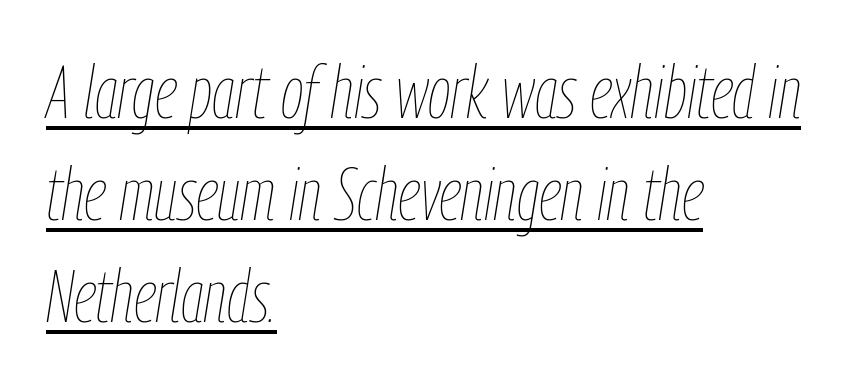
{"italic": "yes", "lean": "right", "slant_degrees": 9, "bold": "no", "weight": "thin", "width": "condensed", "stroke_contrast": "low", "x_height": "medium", "monospaced": "no", "underline": "yes", "align": "left", "line_spacing": "normal", "line_spacing_ratio": 1.38, "letter_spacing": "normal", "letter_spacing_em": 0.0, "glyph_px": 74}
